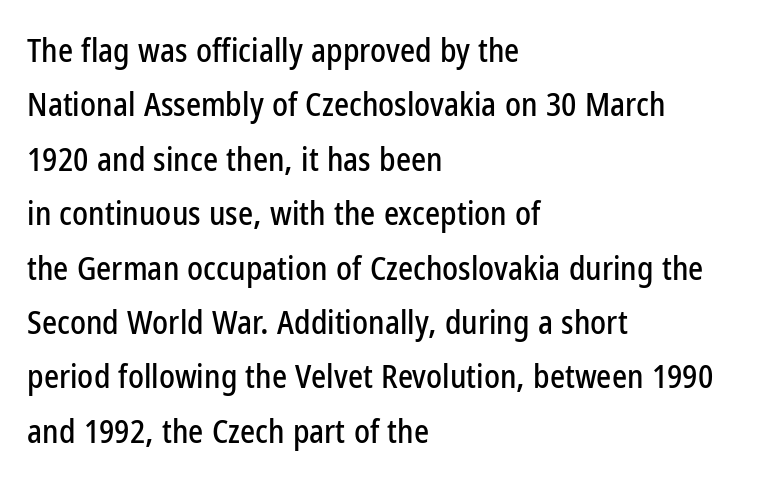
Vertical spacing — default. Is the letter spacing exaggerated? No — it looks like the ordinary default. Descenders are the only things crossing below the line. Is there any slant? The stems are plumb. The paragraph has a hard left edge and a soft right edge.
